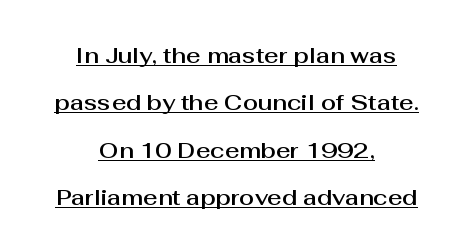
The image shows 22 px text type, upright; set centered, loose line spacing (2.15x), normal letter spacing, underlined.
